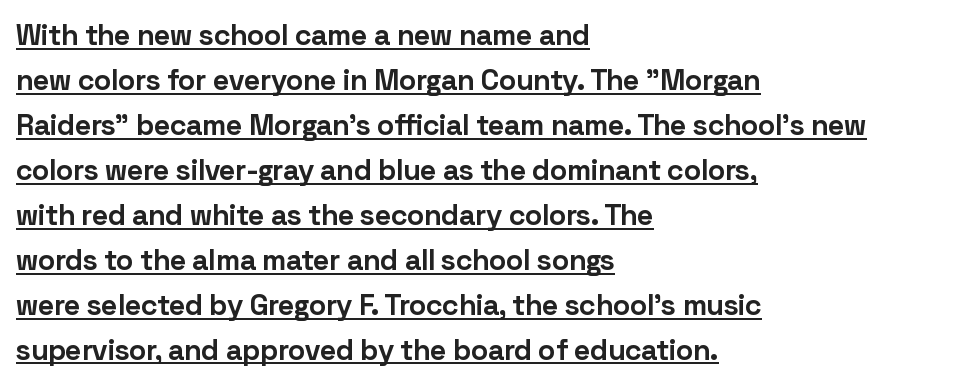
Q: Is the text bold? A: Yes.
Q: Is the text italic (slanted)? A: No, it is upright.
Q: Is the typeface a serif or a sans-serif typeface? A: Sans-serif.
Q: Is the text underlined? A: Yes.
Q: How is the paragraph aligned? A: Left-aligned.
Q: Is the spacing between letters normal or unusually wide? A: Normal.
Q: Is the spacing between lines tight, normal or loose? A: Normal.
Q: Width (condensed, normal, or wide)? A: Normal.
Q: Stroke contrast? A: Low.
Q: x-height? A: Medium.
Q: Monospaced? A: No.
